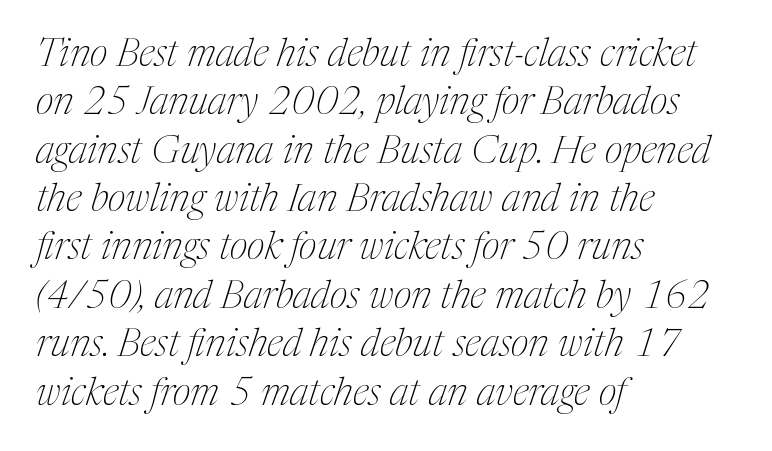
{"serif": "yes", "italic": "yes", "lean": "right", "slant_degrees": 17, "bold": "no", "weight": "thin", "width": "condensed", "stroke_contrast": "medium", "x_height": "medium", "monospaced": "no", "underline": "no", "align": "left", "line_spacing_ratio": 1.24, "letter_spacing": "normal", "letter_spacing_em": 0.0, "glyph_px": 39}
